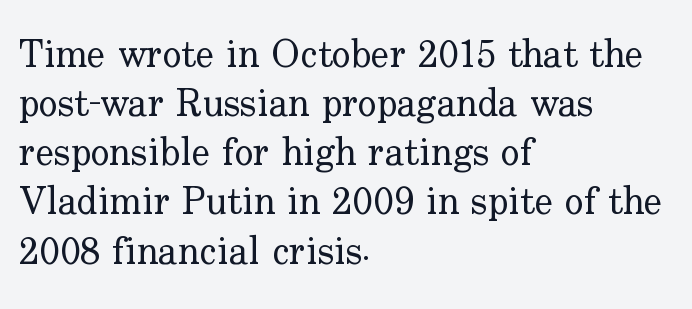
{"serif": "yes", "italic": "no", "bold": "no", "weight": "regular", "width": "normal", "stroke_contrast": "low", "x_height": "small", "monospaced": "no", "underline": "no", "align": "left", "line_spacing": "normal", "line_spacing_ratio": 1.26, "letter_spacing": "normal", "letter_spacing_em": 0.0, "glyph_px": 39}
